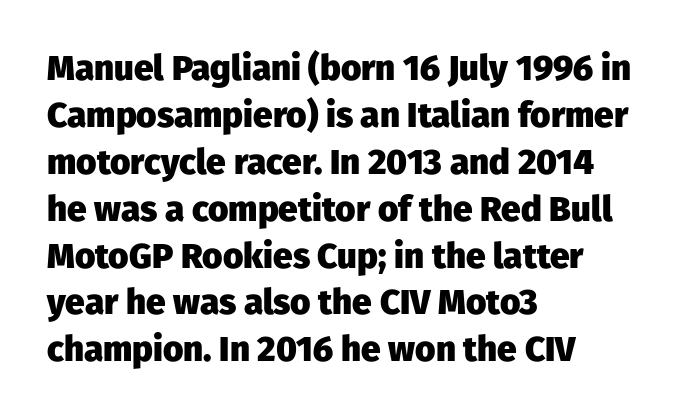
The image shows 35 px heavy sans-serif type, upright; set left-aligned, normal line spacing (1.34x), normal letter spacing, not underlined; low stroke contrast and a medium x-height.
